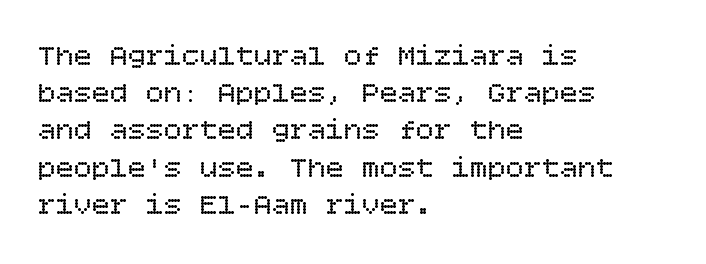
The image shows 30 px regular-weight type, upright; set left-aligned, line spacing 1.24x, normal letter spacing, not underlined; low stroke contrast and a large x-height.
